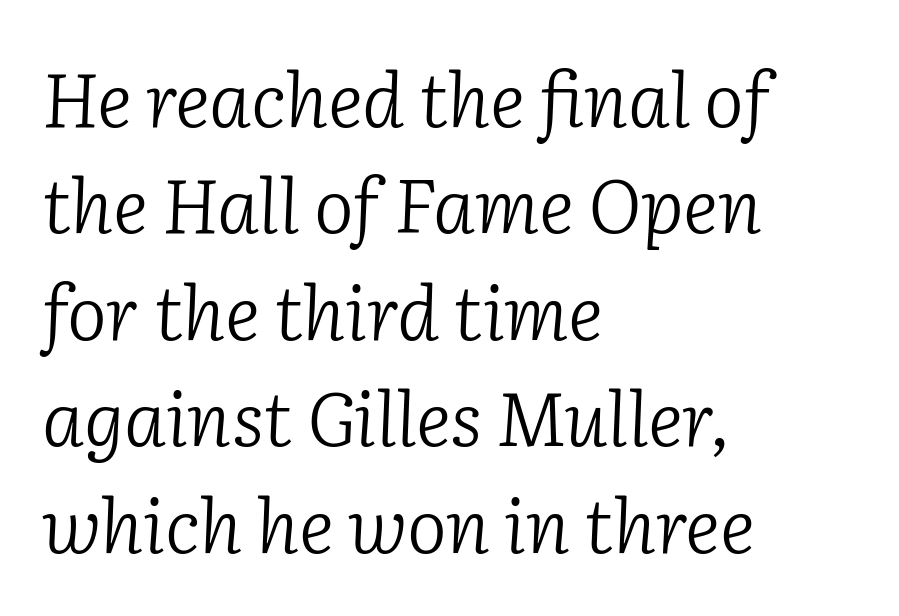
The image shows 75 px light serif type, italic (leaning right); set left-aligned, normal line spacing (1.42x), normal letter spacing, not underlined; low stroke contrast and a medium x-height.
